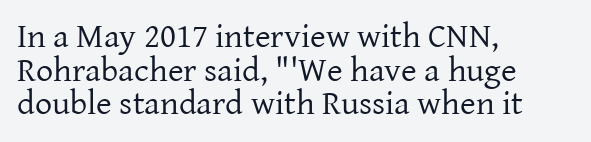
The image shows 34 px regular-weight serif type, upright; set left-aligned, tight line spacing (0.99x), normal letter spacing, not underlined; low stroke contrast and a medium x-height.
